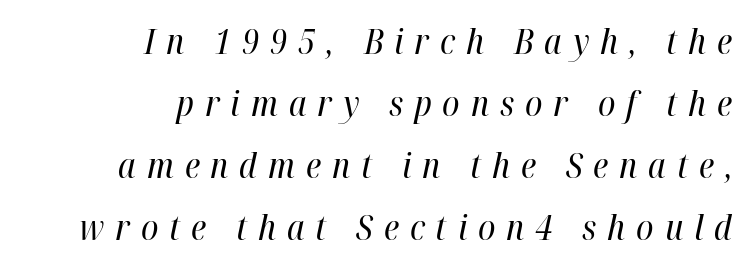
The image shows 35 px regular-weight, condensed type, italic (leaning right); set right-aligned, line spacing 1.77x, unusually wide letter spacing (+0.31 em), not underlined; high stroke contrast and a medium x-height.
